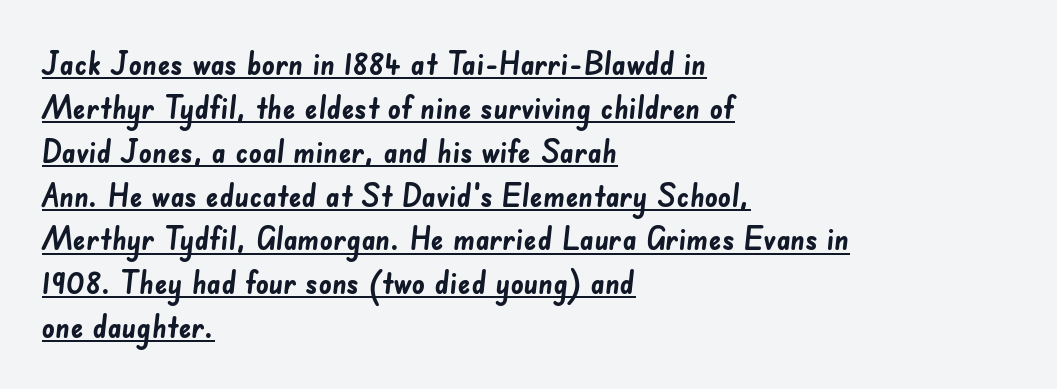
Q: Is the text bold? A: Yes.
Q: Is the typeface a serif or a sans-serif typeface? A: Sans-serif.
Q: Is the text underlined? A: Yes.
Q: How is the paragraph aligned? A: Left-aligned.
Q: Is the spacing between letters normal or unusually wide? A: Normal.
Q: Is the spacing between lines tight, normal or loose? A: Normal.
Q: Width (condensed, normal, or wide)? A: Normal.
Q: Stroke contrast? A: Low.
Q: x-height? A: Small.
Q: Monospaced? A: No.
